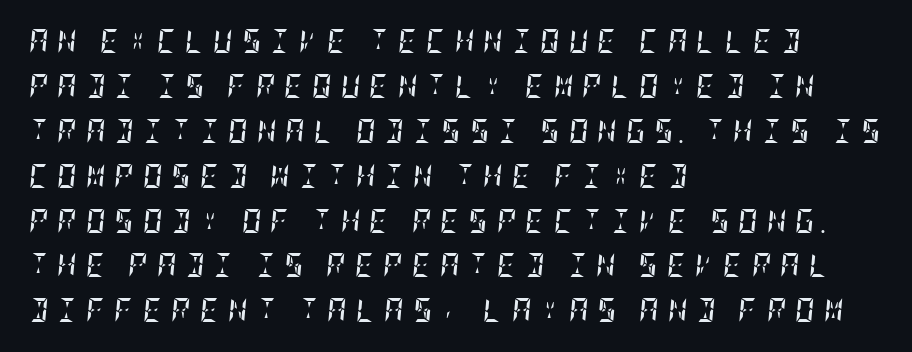
The image shows 24 px bold type, italic (leaning right); set left-aligned, line spacing 1.87x, unusually wide letter spacing (+0.37 em), not underlined.
